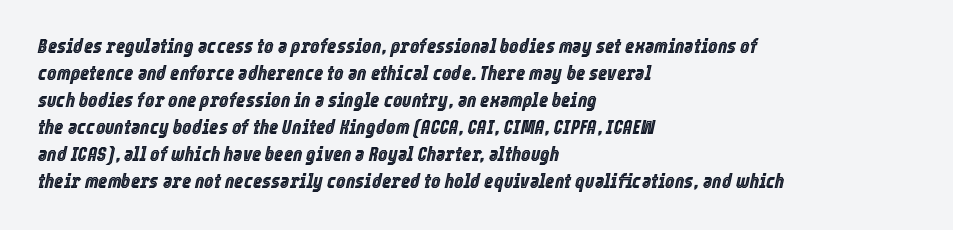
Honestly, the letter spacing is just normal — you wouldn't notice it. The passage shown stacks its lines at a standard gap. Rendered with sloped, italic letterforms. Beneath every word, the page is bare.
